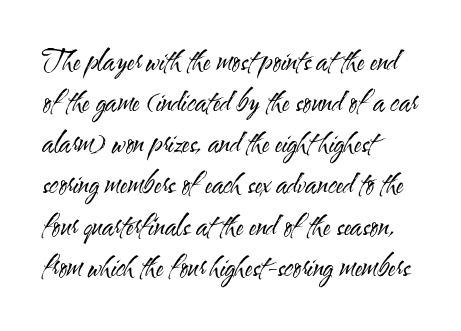
The image shows 28 px regular-weight, condensed sans-serif type; set left-aligned, normal line spacing (1.47x), normal letter spacing, not underlined; medium stroke contrast and a small x-height.
